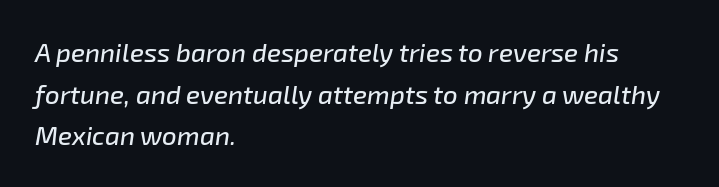
The image shows 26 px text type, italic (leaning right); set left-aligned, normal line spacing (1.6x), normal letter spacing, not underlined.
